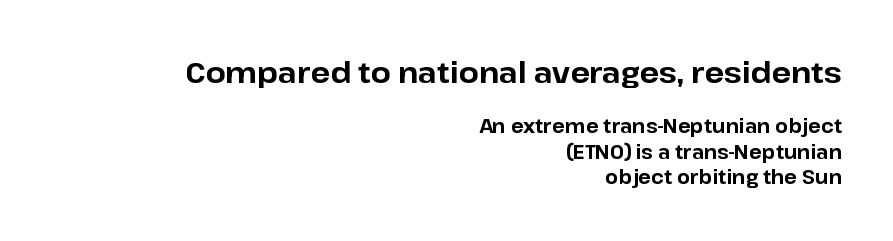
{"serif": "no", "italic": "no", "bold": "yes", "weight": "bold", "width": "normal", "stroke_contrast": "low", "x_height": "medium", "monospaced": "no", "underline": "no", "align": "right", "line_spacing": "normal", "line_spacing_ratio": 1.32, "letter_spacing": "normal", "letter_spacing_em": 0.0, "larger_block": "first", "size_ratio": 1.53, "glyph_px": 29}
